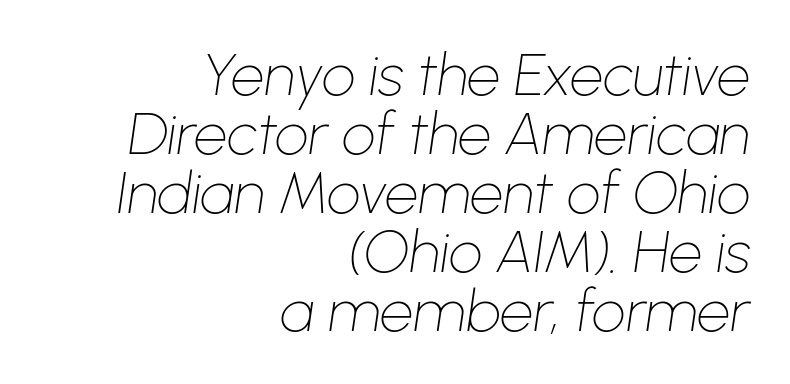
The image shows 59 px thin type, italic (leaning right); set right-aligned, tight line spacing (1.0x), normal letter spacing, not underlined; low stroke contrast and a medium x-height.
